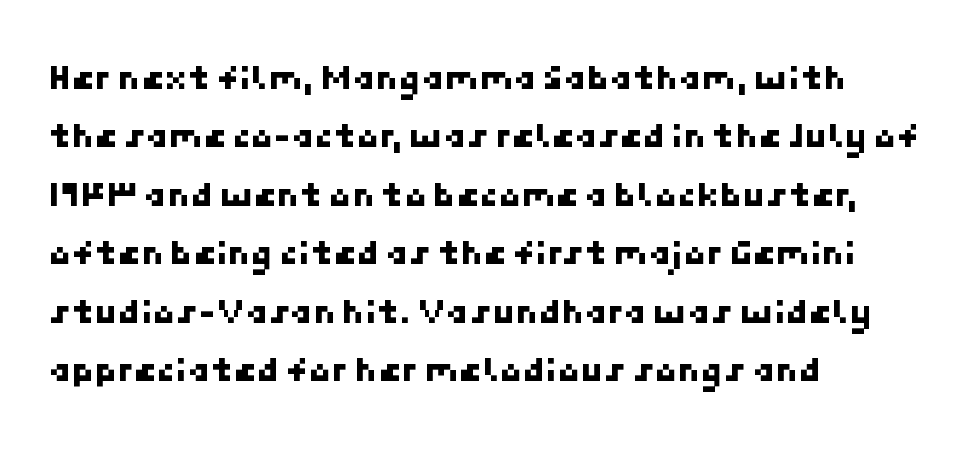
Unlike a traditional serif, this face leaves its strokes unadorned. Line starts are locked; line ends wander. Underline: absent. Regular leading. Look at the tracking — it's just the regular setting, nothing added.
